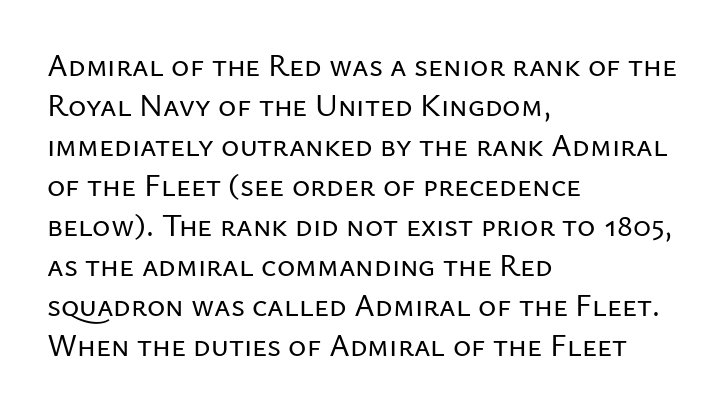
Ordinary non-slanted type is in use. Check under the words: just untouched page. Which margin do the lines hug? The left one — the right edge is uneven. A typesetter would call this zero additional tracking. The lines sit at an ordinary, default distance from one another. Each letter keeps its own natural width here, so spacing adapts to shape.
